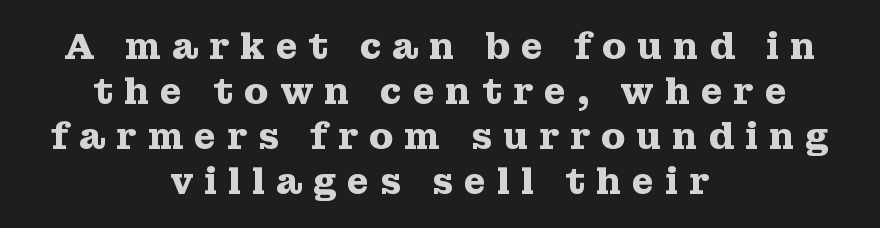
The image shows 36 px heavy, wide serif type, upright; set centered, normal line spacing (1.25x), unusually wide letter spacing (+0.29 em), not underlined; medium stroke contrast and a medium x-height.
